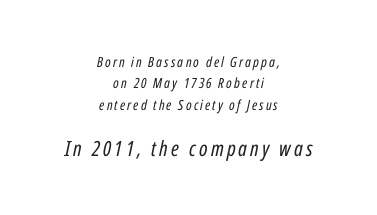
The image shows 21 px text type, italic (leaning right); set centered, normal line spacing (1.52x), not underlined; the second (bottom) block is 1.5x larger.
